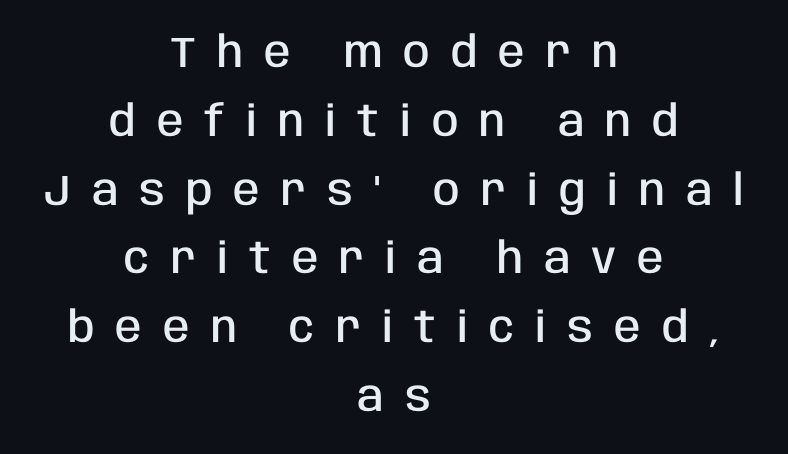
Q: Is the text bold? A: Semi-bold.
Q: Is the text italic (slanted)? A: No, it is upright.
Q: Is the typeface a serif or a sans-serif typeface? A: Sans-serif.
Q: Is the text underlined? A: No.
Q: How is the paragraph aligned? A: Centered.
Q: Is the spacing between letters normal or unusually wide? A: Unusually wide.
Q: Is the spacing between lines tight, normal or loose? A: Normal.
Q: Width (condensed, normal, or wide)? A: Condensed.
Q: Stroke contrast? A: Low.
Q: x-height? A: Large.
Q: Monospaced? A: No.
